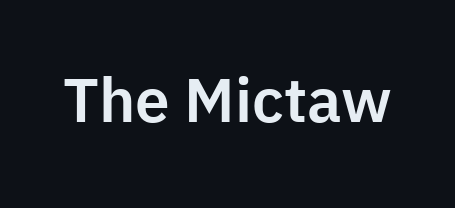
Q: Is the text italic (slanted)? A: No, it is upright.
Q: Is the typeface a serif or a sans-serif typeface? A: Sans-serif.
Q: Is the text underlined? A: No.
Q: Is the spacing between letters normal or unusually wide? A: Normal.
Q: Width (condensed, normal, or wide)? A: Normal.
Q: Stroke contrast? A: Low.
Q: x-height? A: Medium.
Q: Monospaced? A: No.
